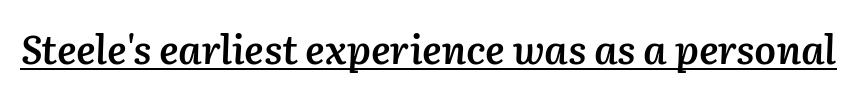
The image shows 39 px semibold type, italic (leaning right); set normal letter spacing, underlined; medium stroke contrast and a medium x-height.
